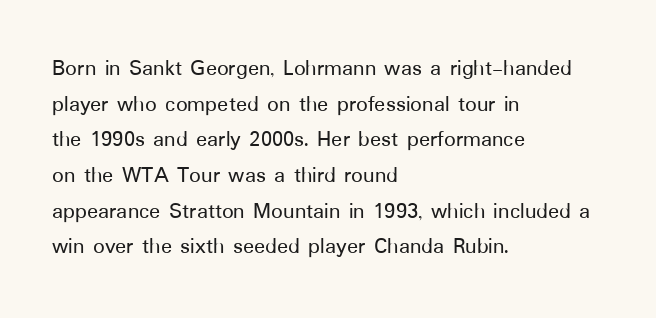
Every row of glyphs begins at an identical x-position on the left. The passage shown has conventional tracking throughout. A typesetter would mark this as roman, not italic. Letters rest on an invisible, unmarked baseline. In terms of leading, this rendering sits right in the middle.
